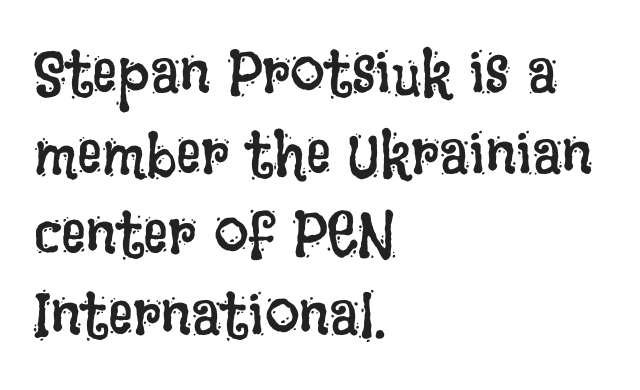
Nobody drew a line under any word here. The face used here is proportionally spaced, like ordinary book or web type. In terms of posture, this sample is upright. Bold? No — there's no thickening of the strokes. The lines in this sample share a left origin and differ only in where they stop. How are the letters spaced? Ordinarily, with no added tracking.
